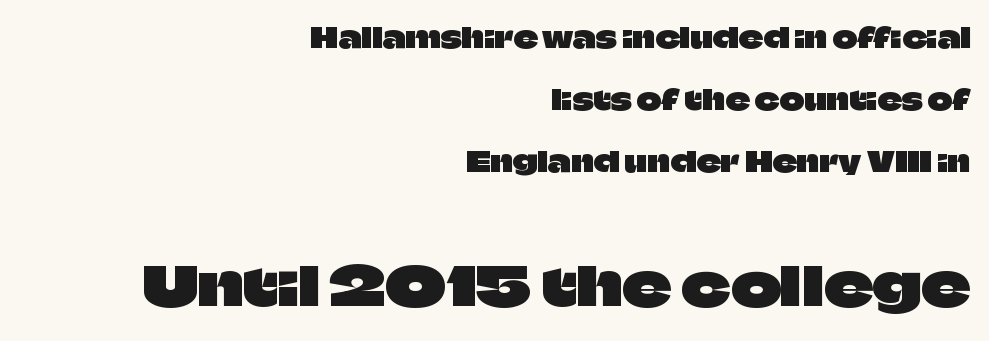
The image shows 54 px sans-serif type, upright; set right-aligned, loose line spacing (2.3x), normal letter spacing, not underlined; the second (bottom) block is 2.0x larger; low stroke contrast and a large x-height.
